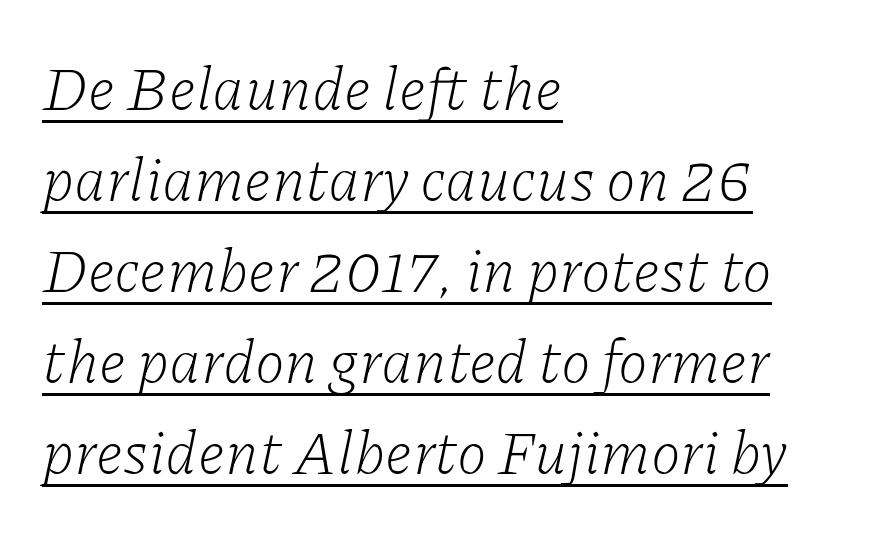
The passage shown has conventional tracking throughout. This block has exactly the height ordinary leading produces. Varying glyph widths throughout — classic text-font behaviour. Underline: present.
